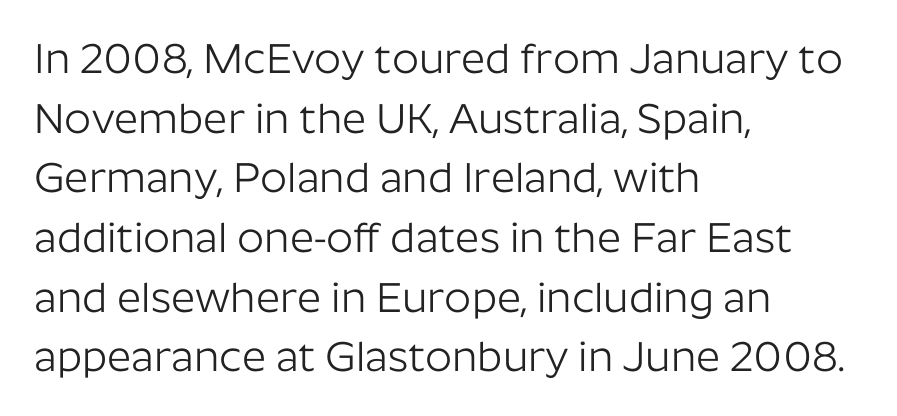
Alignment: flush left. Serifs: no, the terminals of the letterforms are clean. A typesetter would call this proportional, since set widths differ per character. Italic? Not at all — the glyphs are vertical. Weight class: somewhere from thin through regular. The designer left line spacing at the default.
